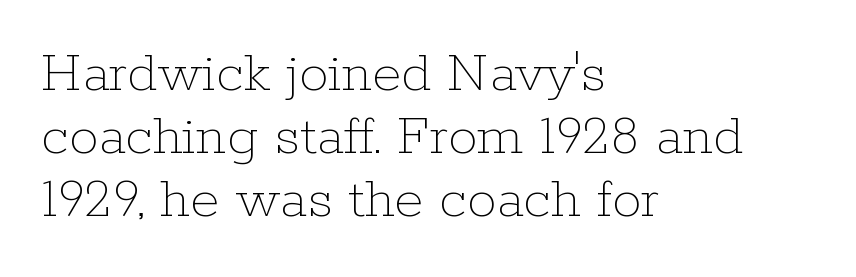
The image shows 59 px thin type, upright; set left-aligned, tight line spacing (1.07x), normal letter spacing, not underlined; low stroke contrast and a medium x-height.
